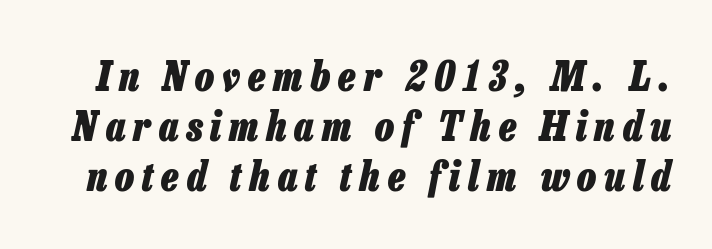
{"italic": "yes", "lean": "right", "slant_degrees": 13, "bold": "yes", "weight": "heavy", "width": "condensed", "stroke_contrast": "low", "x_height": "medium", "monospaced": "no", "underline": "no", "line_spacing": "normal", "line_spacing_ratio": 1.25, "letter_spacing": "wide", "letter_spacing_em": 0.2, "glyph_px": 40}
